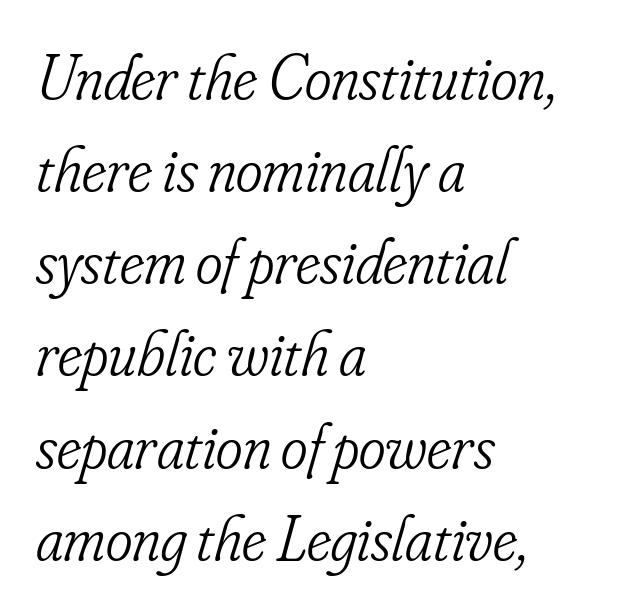
Q: Is the text bold? A: No.
Q: Is the text italic (slanted)? A: Yes, it leans right by about 16 degrees.
Q: Is the typeface a serif or a sans-serif typeface? A: Serif.
Q: Is the text underlined? A: No.
Q: How is the paragraph aligned? A: Left-aligned.
Q: Is the spacing between letters normal or unusually wide? A: Normal.
Q: Is the spacing between lines tight, normal or loose? A: Normal.
Q: Width (condensed, normal, or wide)? A: Condensed.
Q: Stroke contrast? A: Low.
Q: x-height? A: Small.
Q: Monospaced? A: No.
